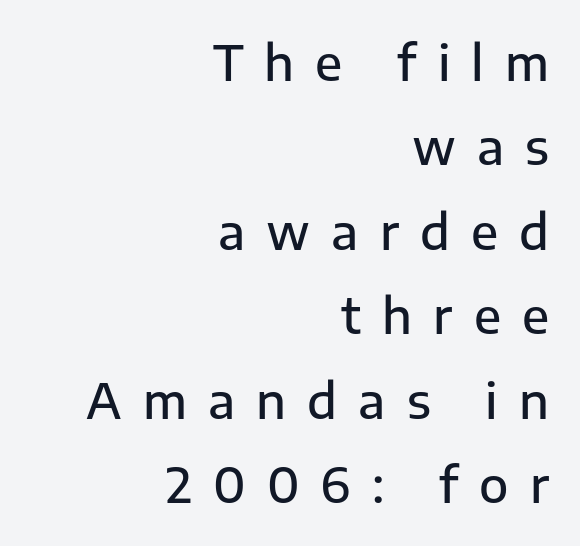
{"serif": "no", "italic": "no", "bold": "semi", "weight": "semibold", "width": "normal", "stroke_contrast": "low", "x_height": "medium", "monospaced": "no", "underline": "no", "align": "right", "line_spacing_ratio": 1.76, "letter_spacing": "wide", "letter_spacing_em": 0.44, "glyph_px": 48}
